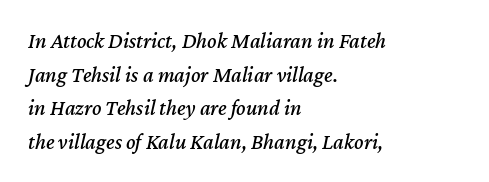
Q: Is the text italic (slanted)? A: Yes, it leans right by about 12 degrees.
Q: Is the text underlined? A: No.
Q: How is the paragraph aligned? A: Left-aligned.
Q: Is the spacing between letters normal or unusually wide? A: Normal.
Q: Is the spacing between lines tight, normal or loose? A: Normal.
